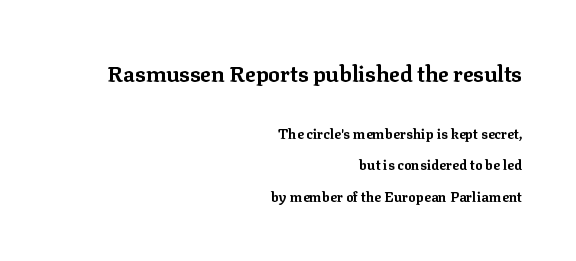
{"italic": "no", "bold": "yes", "underline": "no", "align": "right", "line_spacing": "loose", "line_spacing_ratio": 2.24, "letter_spacing": "normal", "letter_spacing_em": 0.0, "larger_block": "first", "size_ratio": 1.57, "glyph_px": 22}
